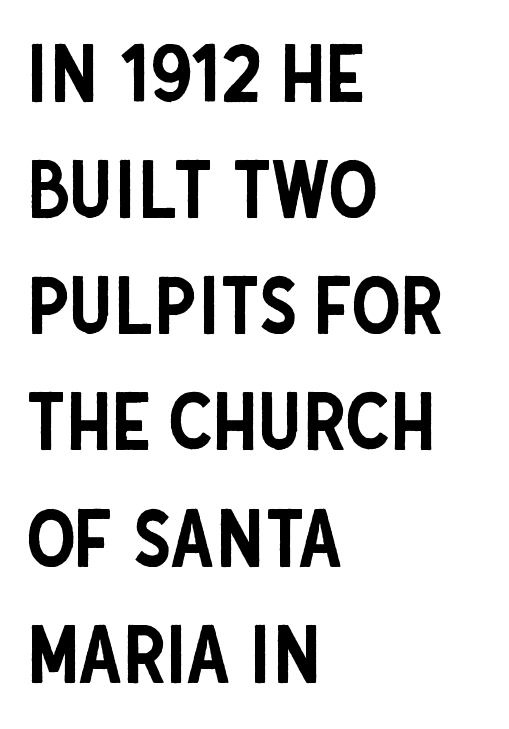
Q: Is the text italic (slanted)? A: No, it is upright.
Q: Is the typeface a serif or a sans-serif typeface? A: Sans-serif.
Q: Is the text underlined? A: No.
Q: How is the paragraph aligned? A: Left-aligned.
Q: Is the spacing between letters normal or unusually wide? A: Normal.
Q: Is the spacing between lines tight, normal or loose? A: Normal.
Q: Width (condensed, normal, or wide)? A: Condensed.
Q: Stroke contrast? A: Low.
Q: x-height? A: Large.
Q: Monospaced? A: No.
